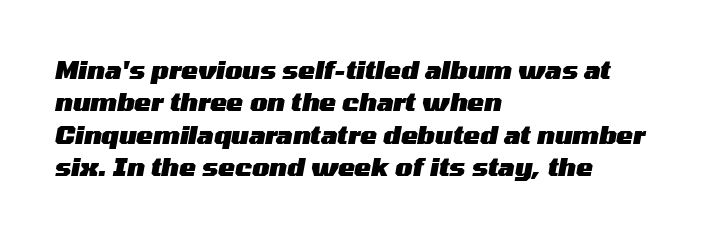
The typography opts for an oblique posture over an upright one. What stands out about the letter spacing? Nothing — it is the standard amount. The sample has been set heavy, in full bold. The designer left line spacing at the default. The space directly below the letters is spotless. If you drew a ruler down the left edge, every line would touch it.
